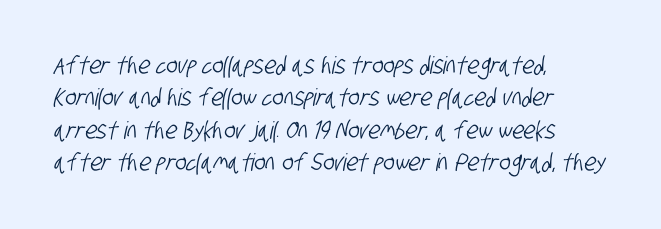
{"underline": "no", "align": "left", "line_spacing": "normal", "line_spacing_ratio": 1.35, "letter_spacing": "normal", "letter_spacing_em": 0.0, "glyph_px": 24}
